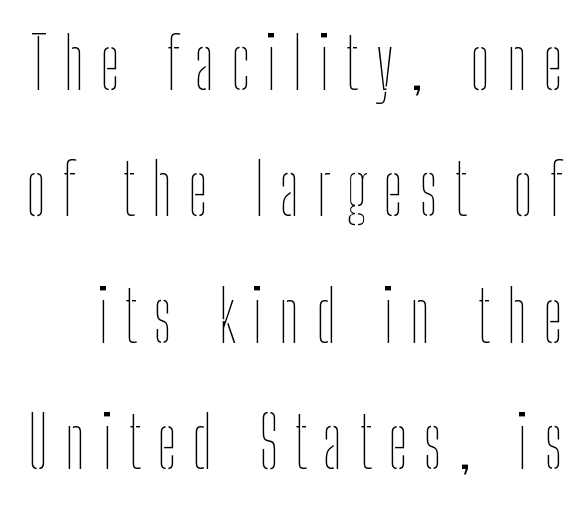
The image shows 71 px thin, condensed type, upright; set line spacing 1.78x, unusually wide letter spacing (+0.23 em), not underlined; low stroke contrast and a medium x-height.
